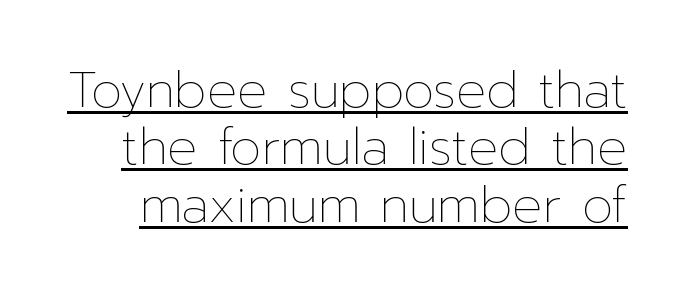
Q: Is the text bold? A: No.
Q: Is the text italic (slanted)? A: No, it is upright.
Q: Is the text underlined? A: Yes.
Q: Is the spacing between letters normal or unusually wide? A: Normal.
Q: Is the spacing between lines tight, normal or loose? A: Tight.
Q: Width (condensed, normal, or wide)? A: Normal.
Q: Stroke contrast? A: Low.
Q: x-height? A: Medium.
Q: Monospaced? A: No.
